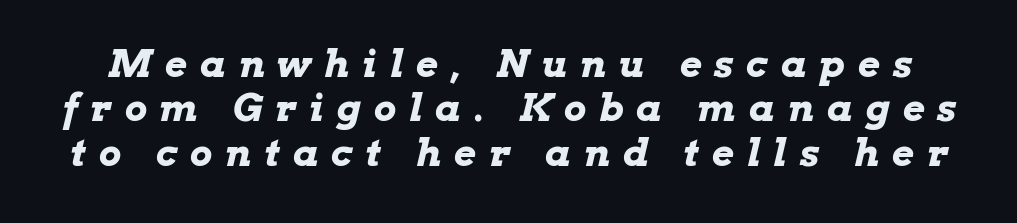
Each letter keeps its own natural width here, so spacing adapts to shape. The space directly below the letters is spotless. The gaps between neighbouring characters are conspicuously large. This is oblique type, the kind used for emphasis or titles. The letters are bold, with thick, heavy strokes.
